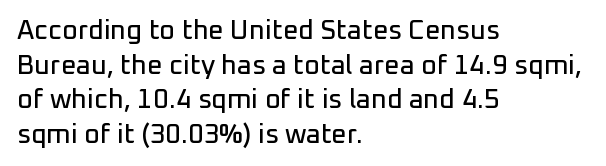
Q: Is the text italic (slanted)? A: No, it is upright.
Q: Is the text underlined? A: No.
Q: How is the paragraph aligned? A: Left-aligned.
Q: Is the spacing between letters normal or unusually wide? A: Normal.
Q: Is the spacing between lines tight, normal or loose? A: Normal.
